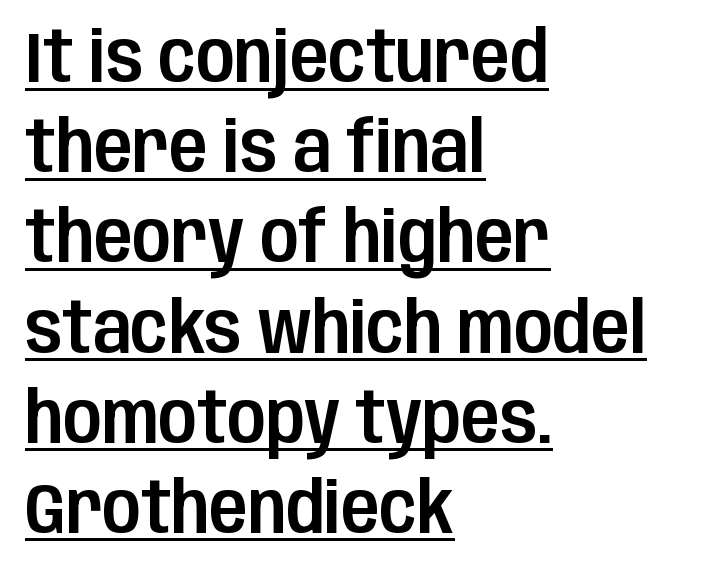
Is the block centered? No — it sits flush against the left margin. The rendering uses a moderate line-height, typical for paragraphs. Notice how the stems are strictly vertical — no italics here. This sample has the flowing, uneven cadence of proportional lettering. The designer went with a sans here, leaving each stem footless. Underline: present.
